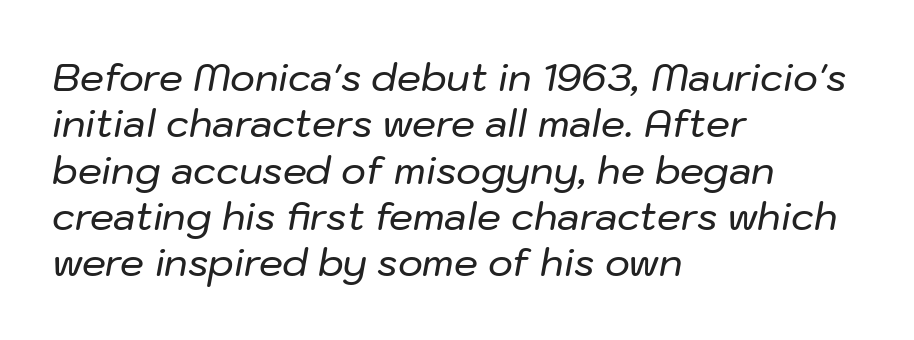
The image shows 38 px text type, italic (leaning right); set left-aligned, line spacing 1.22x, normal letter spacing, not underlined; low stroke contrast and a medium x-height.
